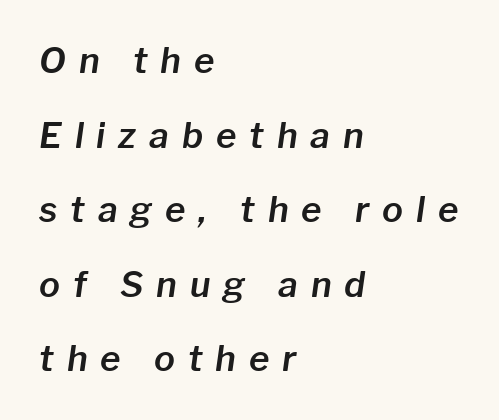
{"italic": "yes", "lean": "right", "slant_degrees": 8, "width": "normal", "stroke_contrast": "low", "x_height": "medium", "monospaced": "no", "underline": "no", "align": "left", "line_spacing": "loose", "line_spacing_ratio": 2.13, "letter_spacing": "wide", "letter_spacing_em": 0.37, "glyph_px": 35}
